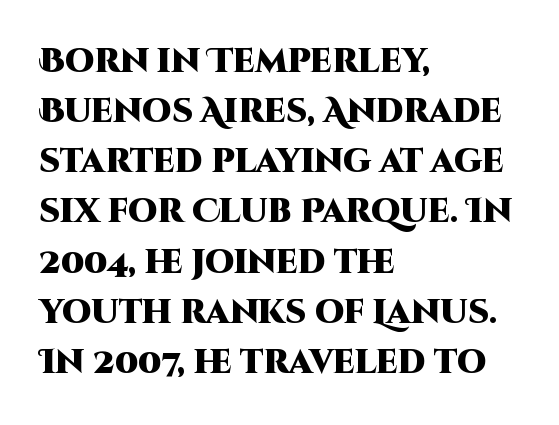
{"serif": "no", "italic": "no", "bold": "yes", "weight": "heavy", "width": "normal", "stroke_contrast": "high", "x_height": "large", "monospaced": "no", "underline": "no", "align": "left", "line_spacing": "normal", "line_spacing_ratio": 1.52, "letter_spacing": "normal", "letter_spacing_em": 0.0, "glyph_px": 33}
